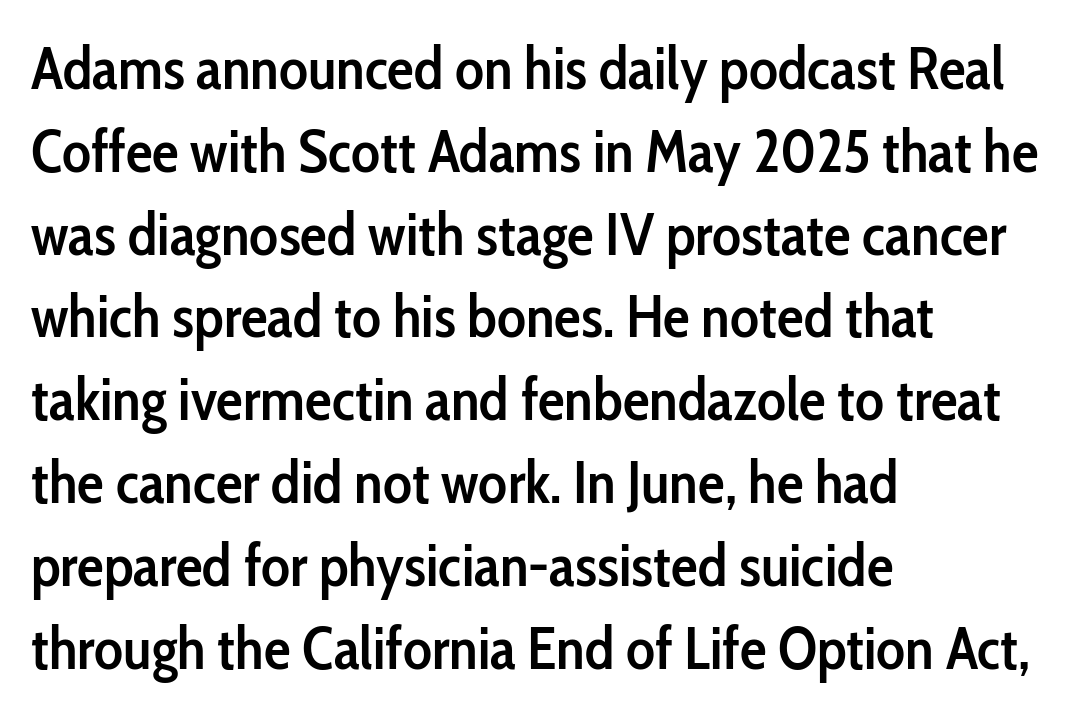
One-word summary of the alignment: left. The designer left line spacing at the default. Note the varied advance widths — an 'i' is clearly narrower than an 'm'. This is the regular roman posture of the typeface. Firm but not heavy-handed strokes: this text is semibold.
